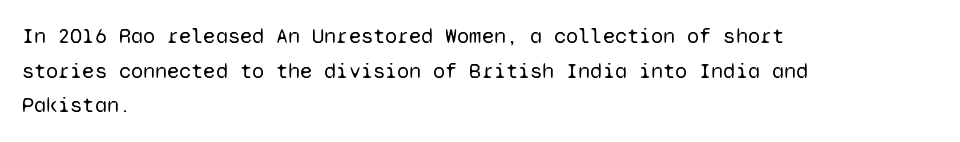
The image shows 22 px text type, upright; set left-aligned, normal line spacing (1.57x), normal letter spacing, not underlined.
